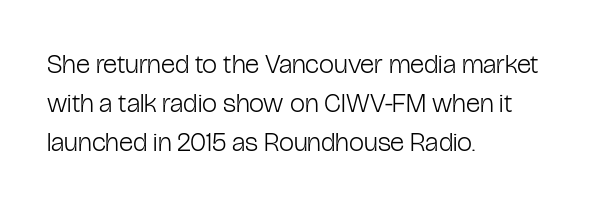
The image shows 27 px text type, upright; set left-aligned, normal line spacing (1.44x), normal letter spacing, not underlined.
